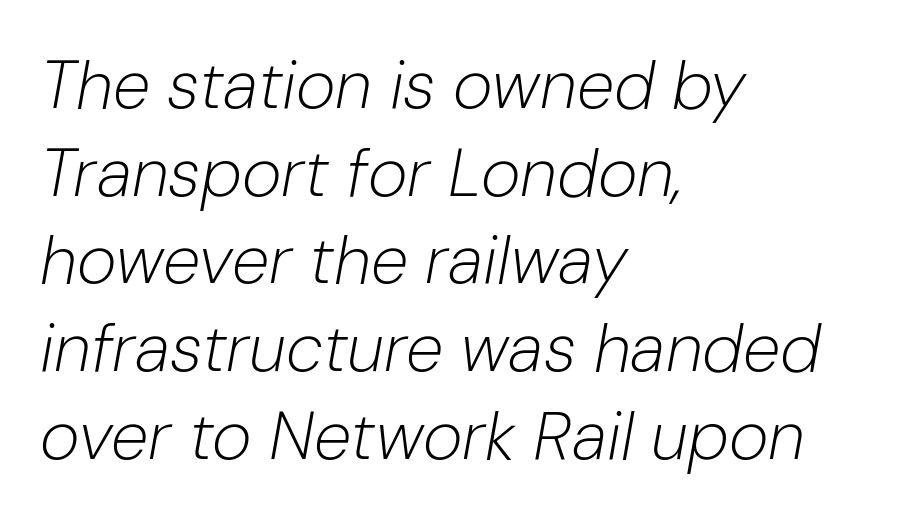
{"italic": "yes", "lean": "right", "slant_degrees": 10, "bold": "no", "weight": "light", "width": "normal", "stroke_contrast": "low", "x_height": "medium", "monospaced": "no", "underline": "no", "align": "left", "line_spacing": "normal", "line_spacing_ratio": 1.29, "letter_spacing": "normal", "letter_spacing_em": 0.0, "glyph_px": 68}
